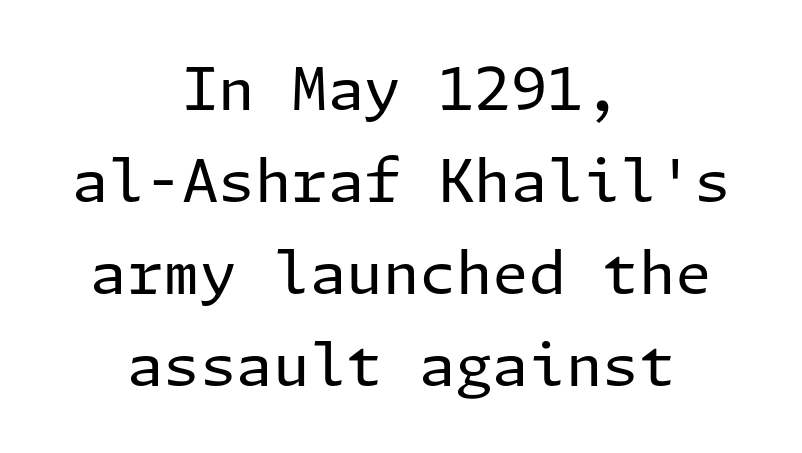
Q: Is the text bold? A: No.
Q: Is the text italic (slanted)? A: No, it is upright.
Q: Is the typeface a serif or a sans-serif typeface? A: Sans-serif.
Q: Is the text underlined? A: No.
Q: How is the paragraph aligned? A: Centered.
Q: Is the spacing between letters normal or unusually wide? A: Normal.
Q: Is the spacing between lines tight, normal or loose? A: Normal.
Q: Width (condensed, normal, or wide)? A: Normal.
Q: Stroke contrast? A: Low.
Q: x-height? A: Medium.
